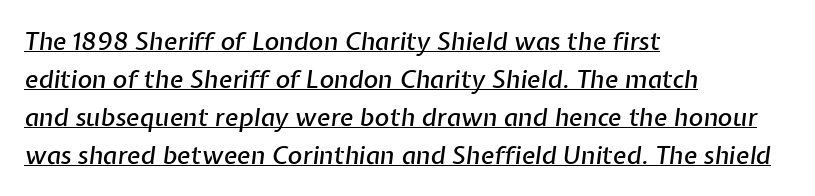
{"italic": "yes", "lean": "right", "slant_degrees": 7, "underline": "yes", "align": "left", "line_spacing": "normal", "line_spacing_ratio": 1.52, "letter_spacing": "normal", "letter_spacing_em": 0.0, "glyph_px": 25}
